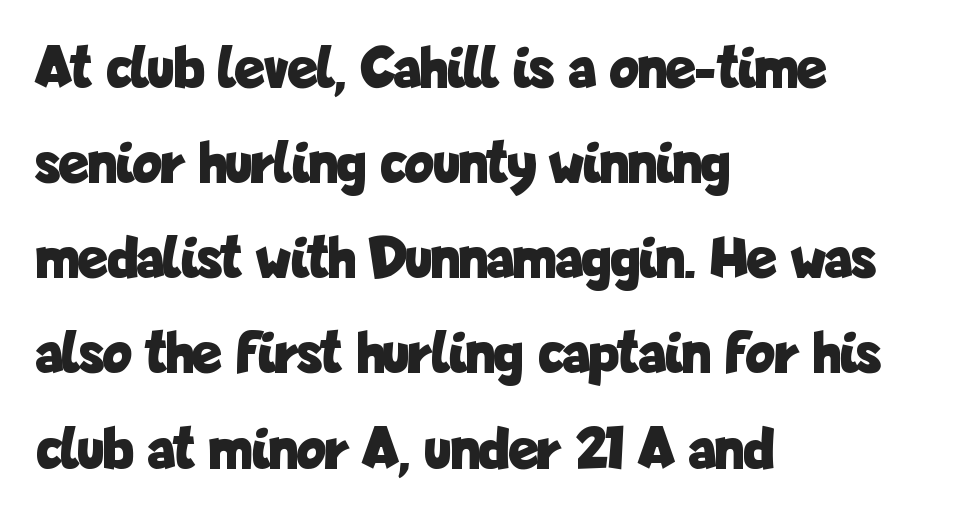
Q: Is the text bold? A: Yes.
Q: Is the text italic (slanted)? A: No, it is upright.
Q: Is the typeface a serif or a sans-serif typeface? A: Sans-serif.
Q: Is the text underlined? A: No.
Q: How is the paragraph aligned? A: Left-aligned.
Q: Is the spacing between letters normal or unusually wide? A: Normal.
Q: Is the spacing between lines tight, normal or loose? A: Normal.
Q: Width (condensed, normal, or wide)? A: Condensed.
Q: Stroke contrast? A: Low.
Q: x-height? A: Medium.
Q: Monospaced? A: No.
